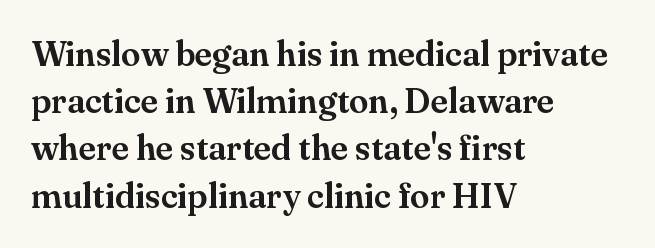
Q: Is the text italic (slanted)? A: No, it is upright.
Q: Is the typeface a serif or a sans-serif typeface? A: Serif.
Q: Is the text underlined? A: No.
Q: How is the paragraph aligned? A: Left-aligned.
Q: Is the spacing between letters normal or unusually wide? A: Normal.
Q: Is the spacing between lines tight, normal or loose? A: Normal.
Q: Width (condensed, normal, or wide)? A: Normal.
Q: Stroke contrast? A: Medium.
Q: x-height? A: Small.
Q: Monospaced? A: No.
